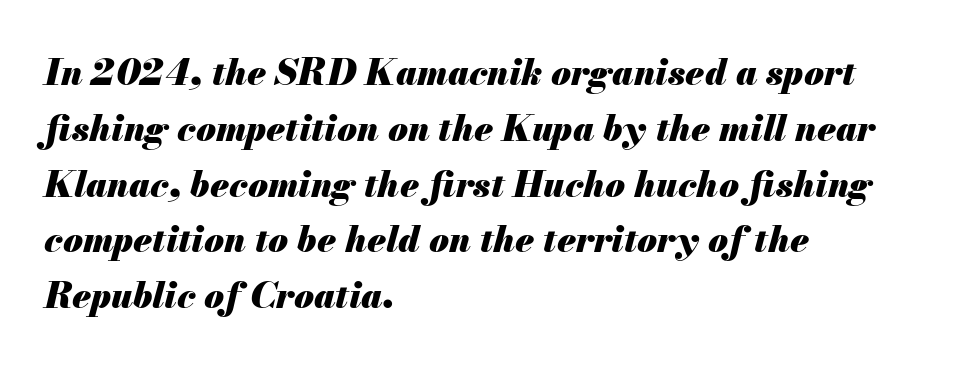
{"italic": "yes", "lean": "right", "slant_degrees": 13, "bold": "yes", "weight": "heavy", "width": "normal", "stroke_contrast": "medium", "x_height": "small", "monospaced": "no", "underline": "no", "align": "left", "line_spacing": "normal", "line_spacing_ratio": 1.55, "letter_spacing": "normal", "letter_spacing_em": 0.0, "glyph_px": 36}
